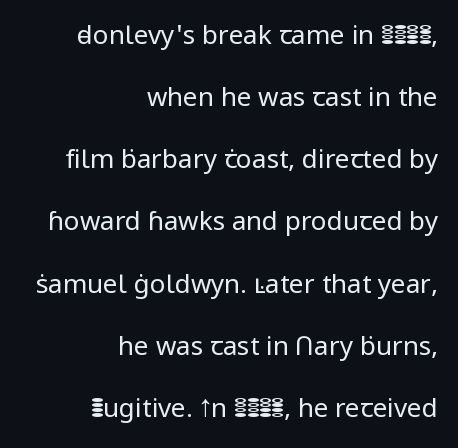
{"italic": "no", "bold": "no", "underline": "no", "align": "right", "line_spacing": "loose", "line_spacing_ratio": 2.39, "letter_spacing": "normal", "letter_spacing_em": 0.0, "glyph_px": 26}
